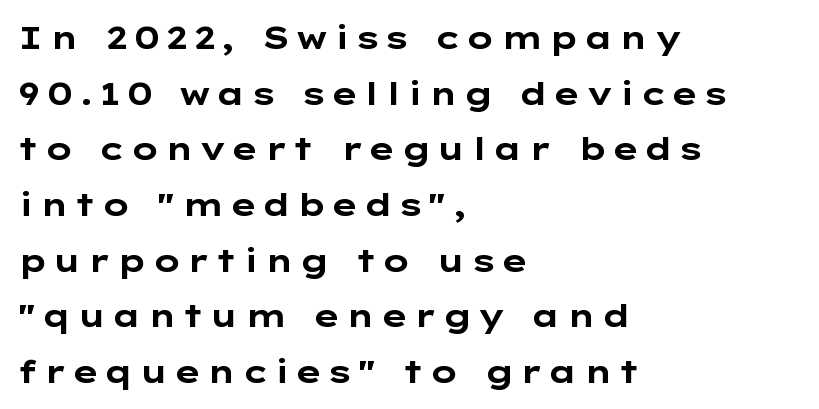
The rendering uses natural spacing where letterforms have individual widths. The rag falls on the right side of this text block. Style check: upright. Underline: absent.
